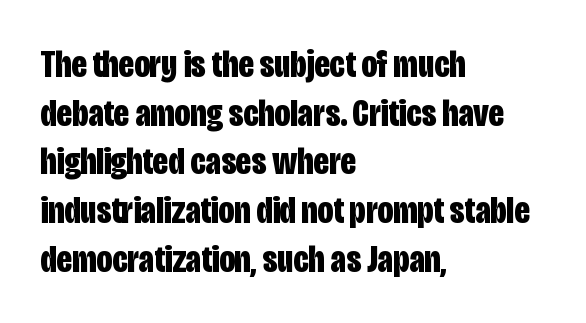
The image shows 39 px bold, condensed sans-serif type, upright; set left-aligned, normal line spacing (1.25x), normal letter spacing, not underlined; low stroke contrast and a large x-height.
